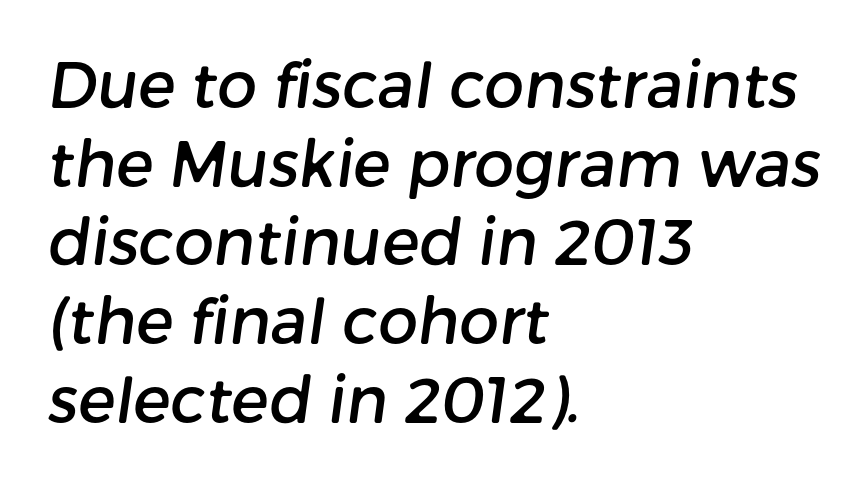
The passage shown is typed in a proportional face where columns would drift. No word sits above an underline. Font category for this specimen: sans-serif. Students, note that the glyphs here touch the page at normal intervals. Every row of glyphs begins at an identical x-position on the left.
